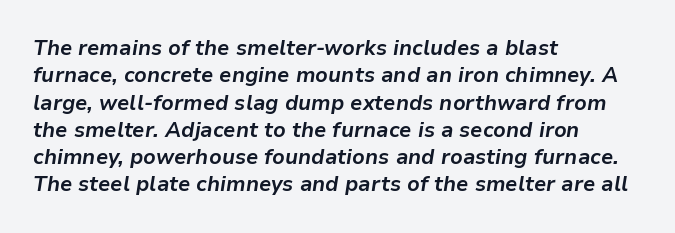
Q: Is the text bold? A: Yes.
Q: Is the text italic (slanted)? A: Yes, it leans right by about 9 degrees.
Q: Is the text underlined? A: No.
Q: How is the paragraph aligned? A: Left-aligned.
Q: Is the spacing between letters normal or unusually wide? A: Normal.
Q: Is the spacing between lines tight, normal or loose? A: Normal.
